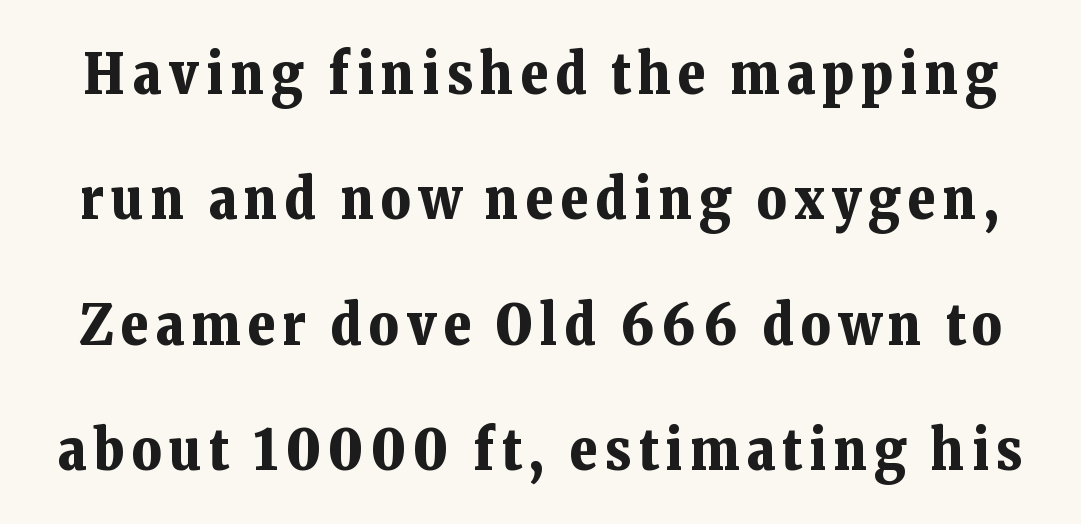
How would I describe the line gaps? Wide and relaxed. Think of a printed novel: that variable character pitch is what you see here. Quick note: not italic, upright. Classification — serif.
